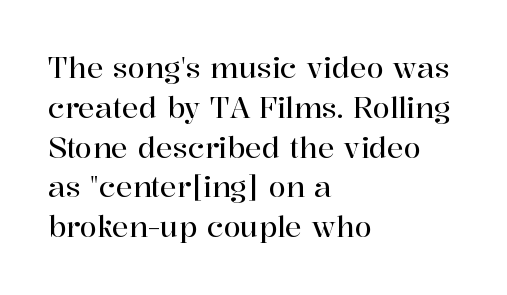
{"serif": "yes", "italic": "no", "width": "normal", "stroke_contrast": "high", "x_height": "medium", "monospaced": "no", "underline": "no", "align": "left", "line_spacing": "normal", "line_spacing_ratio": 1.42, "letter_spacing": "normal", "letter_spacing_em": 0.0, "glyph_px": 28}
